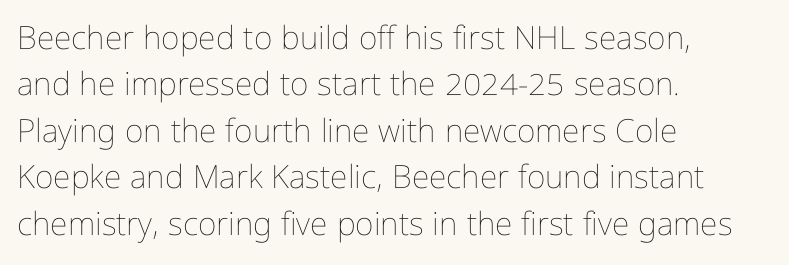
Q: Is the text bold? A: No.
Q: Is the text italic (slanted)? A: No, it is upright.
Q: Is the text underlined? A: No.
Q: How is the paragraph aligned? A: Left-aligned.
Q: Is the spacing between letters normal or unusually wide? A: Normal.
Q: Is the spacing between lines tight, normal or loose? A: Normal.
Q: Width (condensed, normal, or wide)? A: Condensed.
Q: Stroke contrast? A: Low.
Q: x-height? A: Medium.
Q: Monospaced? A: No.
